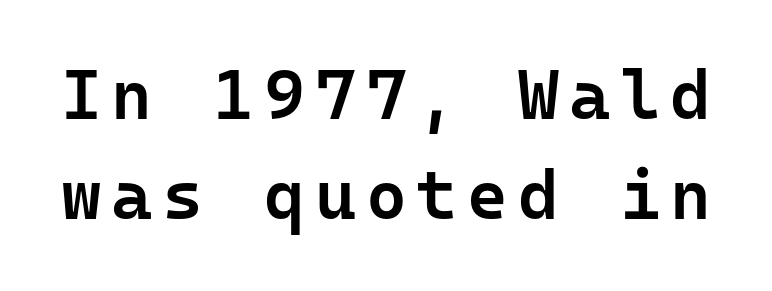
Q: Is the text bold? A: Semi-bold.
Q: Is the text italic (slanted)? A: No, it is upright.
Q: Is the typeface a serif or a sans-serif typeface? A: Sans-serif.
Q: Is the text underlined? A: No.
Q: Is the spacing between lines tight, normal or loose? A: Normal.
Q: Width (condensed, normal, or wide)? A: Normal.
Q: Stroke contrast? A: Low.
Q: x-height? A: Medium.
Q: Monospaced? A: Yes.
